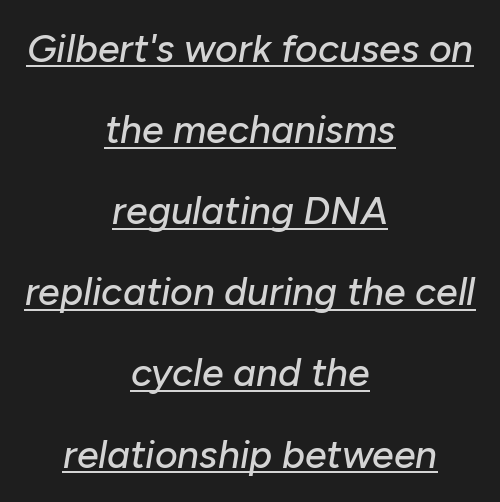
{"italic": "yes", "lean": "right", "slant_degrees": 10, "width": "normal", "stroke_contrast": "low", "x_height": "medium", "monospaced": "no", "underline": "yes", "align": "center", "line_spacing": "loose", "line_spacing_ratio": 2.08, "letter_spacing": "normal", "letter_spacing_em": 0.0, "glyph_px": 39}
